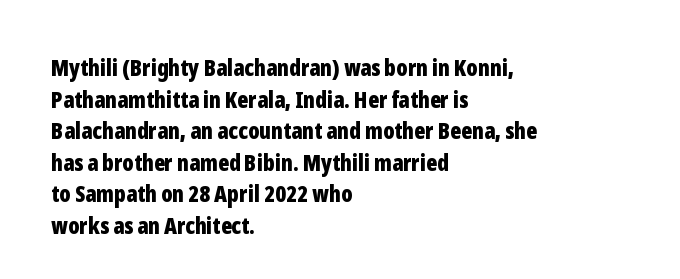
The image shows 23 px bold type, upright; set left-aligned, normal line spacing (1.37x), normal letter spacing, not underlined.
